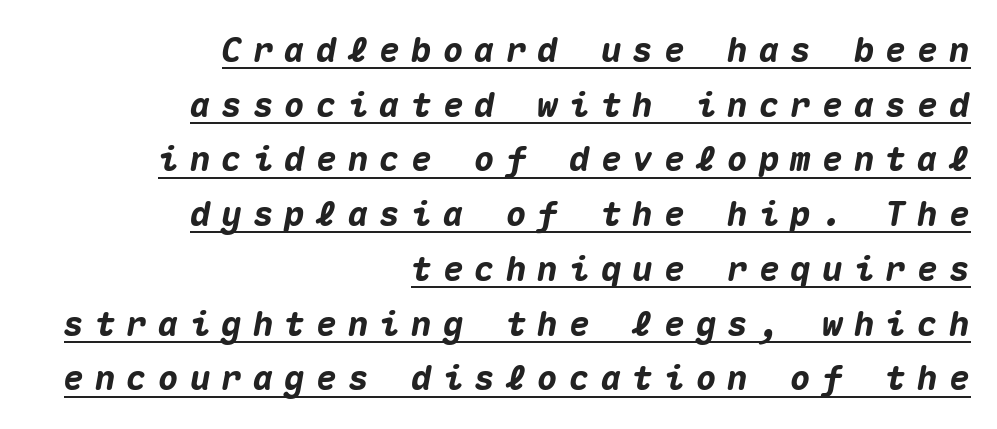
{"italic": "yes", "lean": "right", "slant_degrees": 10, "bold": "yes", "weight": "heavy", "width": "normal", "stroke_contrast": "medium", "x_height": "medium", "monospaced": "yes", "underline": "yes", "align": "right", "line_spacing": "normal", "line_spacing_ratio": 1.61, "letter_spacing": "wide", "letter_spacing_em": 0.33, "glyph_px": 34}
